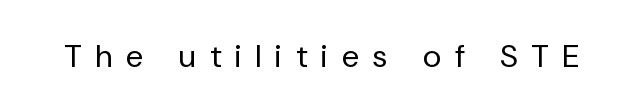
Q: Is the text bold? A: No.
Q: Is the text italic (slanted)? A: No, it is upright.
Q: Is the typeface a serif or a sans-serif typeface? A: Sans-serif.
Q: Is the text underlined? A: No.
Q: Is the spacing between letters normal or unusually wide? A: Unusually wide.
Q: Width (condensed, normal, or wide)? A: Normal.
Q: Stroke contrast? A: Low.
Q: x-height? A: Medium.
Q: Monospaced? A: No.
